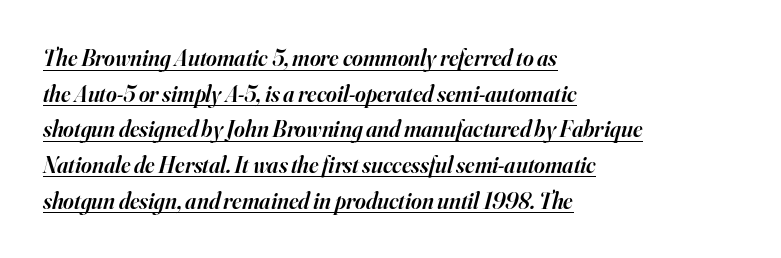
Q: Is the text bold? A: Semi-bold.
Q: Is the text italic (slanted)? A: Yes, it leans right by about 16 degrees.
Q: Is the text underlined? A: Yes.
Q: How is the paragraph aligned? A: Left-aligned.
Q: Is the spacing between letters normal or unusually wide? A: Normal.
Q: Is the spacing between lines tight, normal or loose? A: Normal.
